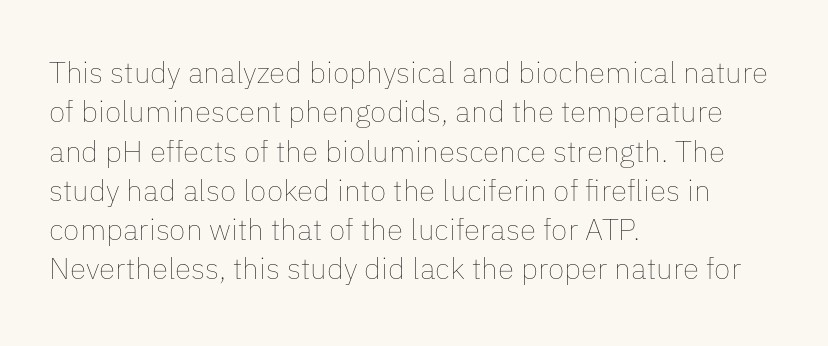
These lines were composed using upright roman letters. Casual observation: everything's shoved over to the left. These lines are rendered in a variable-pitch font. How are the letters spaced? Ordinarily, with no added tracking.
